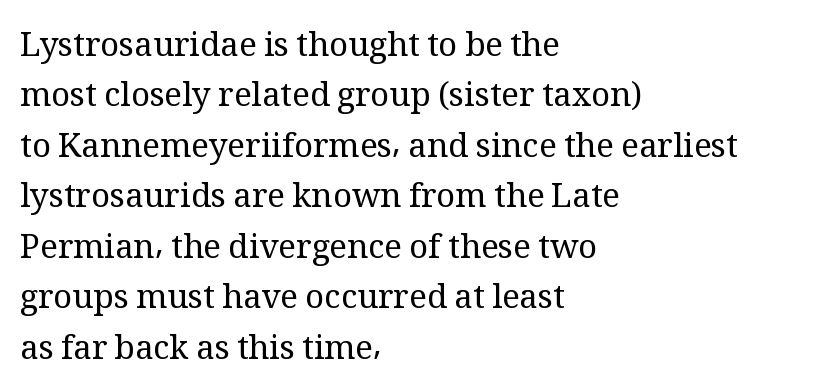
Q: Is the text bold? A: No.
Q: Is the text italic (slanted)? A: No, it is upright.
Q: Is the typeface a serif or a sans-serif typeface? A: Serif.
Q: Is the text underlined? A: No.
Q: How is the paragraph aligned? A: Left-aligned.
Q: Is the spacing between letters normal or unusually wide? A: Normal.
Q: Is the spacing between lines tight, normal or loose? A: Normal.
Q: Width (condensed, normal, or wide)? A: Normal.
Q: Stroke contrast? A: Medium.
Q: x-height? A: Medium.
Q: Monospaced? A: No.
